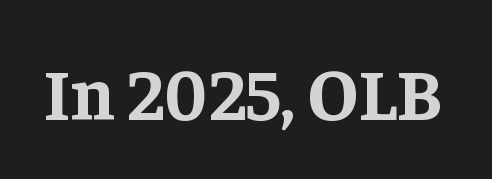
Q: Is the text bold? A: Yes.
Q: Is the text italic (slanted)? A: No, it is upright.
Q: Is the typeface a serif or a sans-serif typeface? A: Serif.
Q: Is the text underlined? A: No.
Q: Is the spacing between letters normal or unusually wide? A: Normal.
Q: Width (condensed, normal, or wide)? A: Normal.
Q: Stroke contrast? A: Low.
Q: x-height? A: Medium.
Q: Monospaced? A: No.
